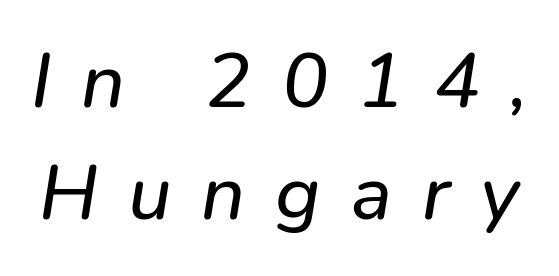
The image shows 77 px text type, italic (leaning right); set normal line spacing (1.45x), unusually wide letter spacing (+0.39 em), not underlined; low stroke contrast and a medium x-height.
